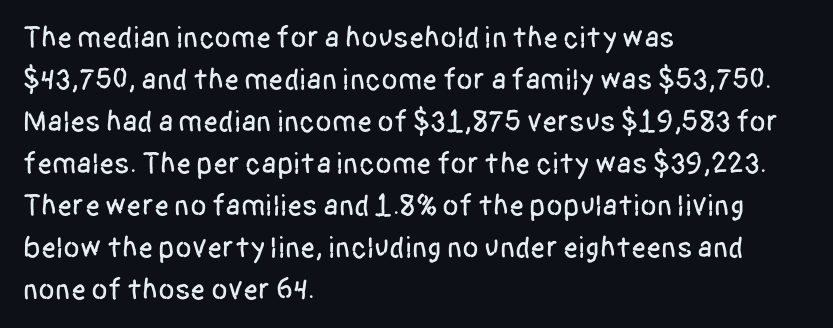
The image shows 30 px condensed sans-serif type, upright; set left-aligned, normal line spacing (1.4x), normal letter spacing, not underlined; low stroke contrast and a large x-height.
